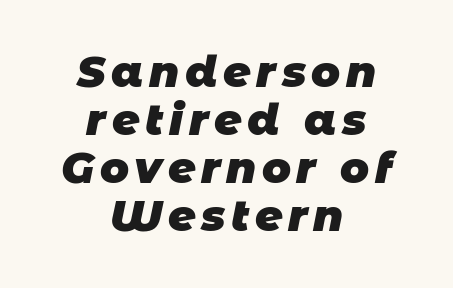
Underline: absent. In terms of leading, this rendering errs on the cramped side. The paragraph has two soft edges and a firm central axis. This is sans-serif lettering, the kind often seen on screens and signage.
